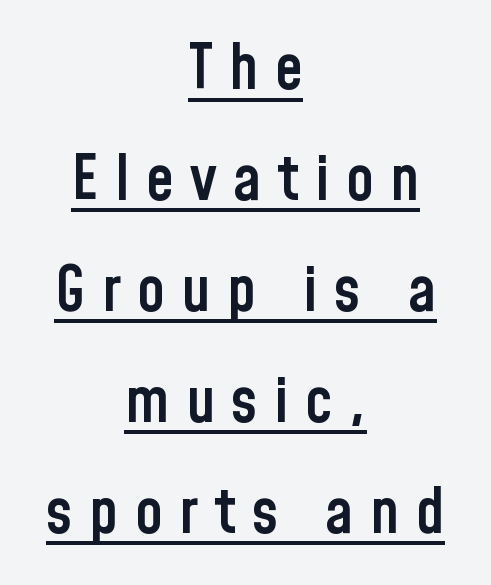
Q: Is the text bold? A: Semi-bold.
Q: Is the text italic (slanted)? A: No, it is upright.
Q: Is the typeface a serif or a sans-serif typeface? A: Sans-serif.
Q: Is the text underlined? A: Yes.
Q: How is the paragraph aligned? A: Centered.
Q: Is the spacing between letters normal or unusually wide? A: Unusually wide.
Q: Width (condensed, normal, or wide)? A: Condensed.
Q: Stroke contrast? A: Low.
Q: x-height? A: Medium.
Q: Monospaced? A: No.
